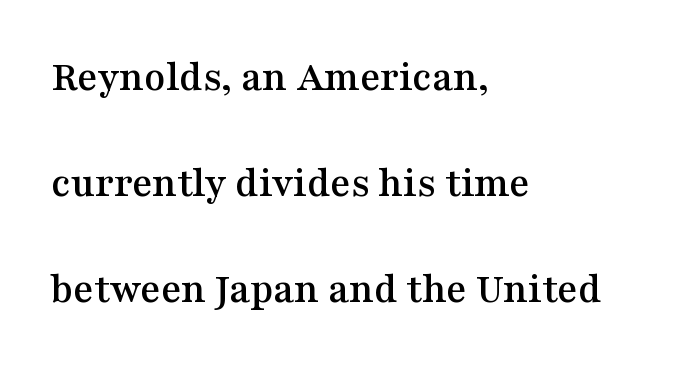
Q: Is the text italic (slanted)? A: No, it is upright.
Q: Is the typeface a serif or a sans-serif typeface? A: Serif.
Q: Is the text underlined? A: No.
Q: How is the paragraph aligned? A: Left-aligned.
Q: Is the spacing between letters normal or unusually wide? A: Normal.
Q: Is the spacing between lines tight, normal or loose? A: Loose.
Q: Width (condensed, normal, or wide)? A: Wide.
Q: Stroke contrast? A: Medium.
Q: x-height? A: Medium.
Q: Monospaced? A: No.
